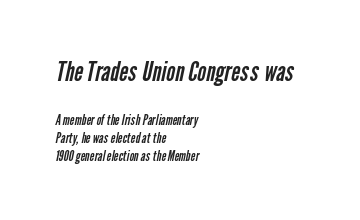
Q: Is the text bold? A: No.
Q: Is the text underlined? A: No.
Q: How is the paragraph aligned? A: Left-aligned.
Q: Is the spacing between letters normal or unusually wide? A: Normal.
Q: Is the spacing between lines tight, normal or loose? A: Normal.
Q: Which block of text is set in a larger size, the first (top) or the second (bottom)? A: The first (top) one.
